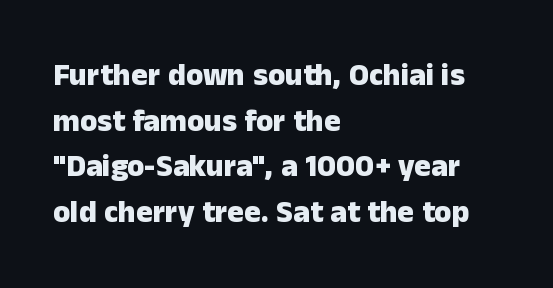
{"serif": "no", "italic": "no", "bold": "yes", "weight": "heavy", "width": "normal", "stroke_contrast": "low", "x_height": "medium", "monospaced": "no", "underline": "no", "align": "left", "line_spacing": "normal", "line_spacing_ratio": 1.47, "letter_spacing": "normal", "letter_spacing_em": 0.0, "glyph_px": 31}
